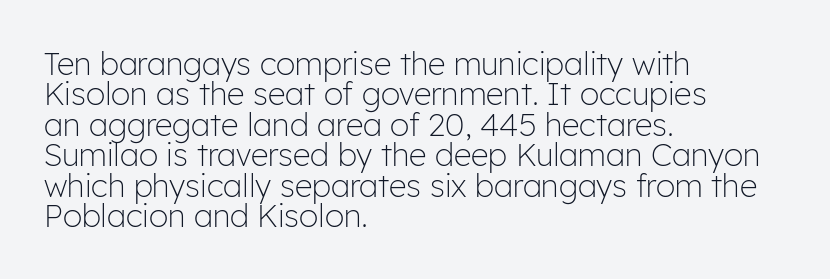
Heft: none added — not bold. Inter-character spacing is left at the font's built-in metrics. Proportional: the letters do not fall into vertical columns. The space beneath each line is pristine and unruled. Regarding serifs, this sample does without them. Students, observe: this is what under-led, compact text looks like.
